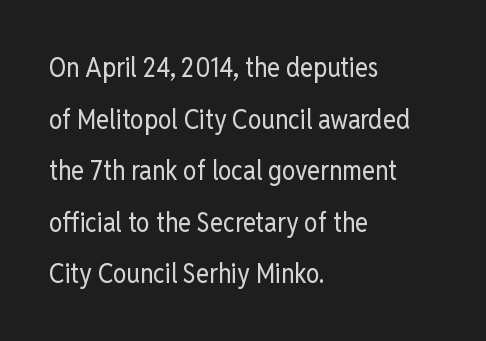
{"italic": "no", "bold": "no", "underline": "no", "align": "left", "line_spacing": "loose", "line_spacing_ratio": 1.91, "letter_spacing": "normal", "letter_spacing_em": 0.0, "glyph_px": 27}
